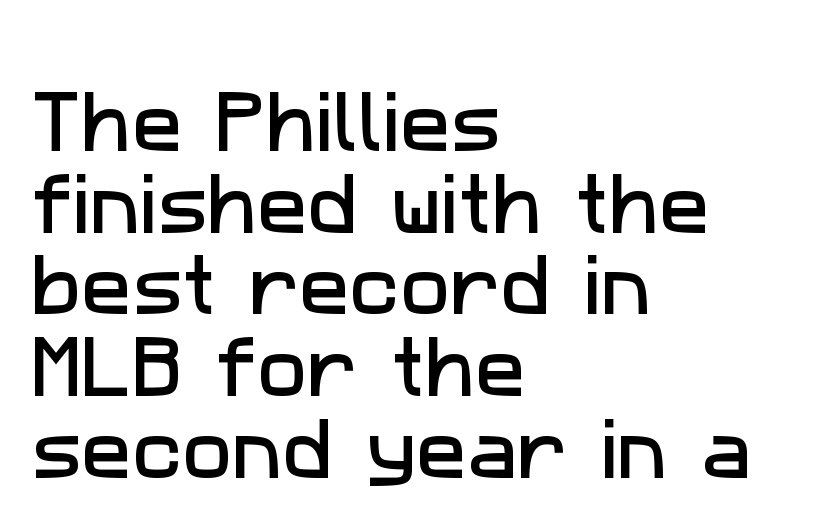
The image shows 67 px sans-serif type; set left-aligned, line spacing 1.22x, normal letter spacing, not underlined; low stroke contrast and a medium x-height.
